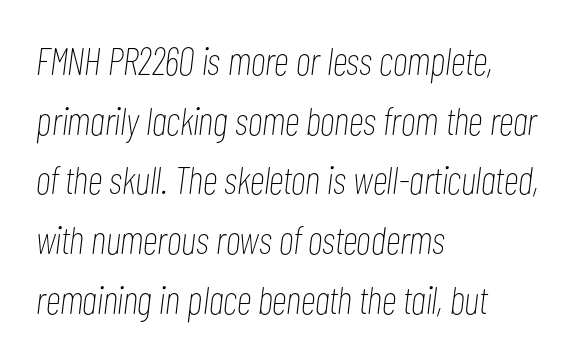
{"italic": "yes", "lean": "right", "slant_degrees": 7, "bold": "no", "weight": "thin", "width": "condensed", "stroke_contrast": "low", "x_height": "medium", "monospaced": "no", "underline": "no", "align": "left", "line_spacing": "normal", "line_spacing_ratio": 1.53, "letter_spacing": "normal", "letter_spacing_em": 0.0, "glyph_px": 39}
